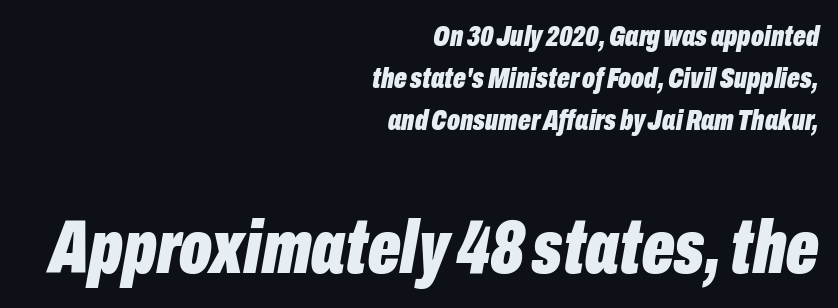
Q: Is the text bold? A: Yes.
Q: Is the text italic (slanted)? A: Yes, it leans right by about 10 degrees.
Q: Is the text underlined? A: No.
Q: How is the paragraph aligned? A: Right-aligned.
Q: Is the spacing between letters normal or unusually wide? A: Normal.
Q: Is the spacing between lines tight, normal or loose? A: Normal.
Q: Which block of text is set in a larger size, the first (top) or the second (bottom)? A: The second (bottom) one.
Q: Width (condensed, normal, or wide)? A: Condensed.
Q: Stroke contrast? A: Low.
Q: x-height? A: Medium.
Q: Monospaced? A: No.
